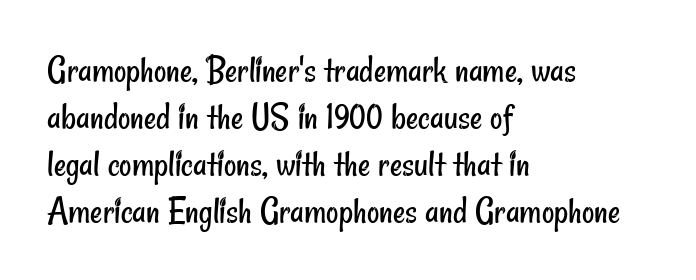
{"serif": "no", "bold": "no", "weight": "regular", "width": "condensed", "stroke_contrast": "low", "x_height": "small", "monospaced": "no", "underline": "no", "align": "left", "line_spacing_ratio": 1.24, "letter_spacing": "normal", "letter_spacing_em": 0.0, "glyph_px": 38}
